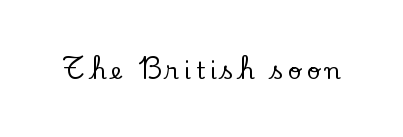
{"italic": "no", "underline": "no", "letter_spacing": "wide", "letter_spacing_em": 0.21, "glyph_px": 23}
